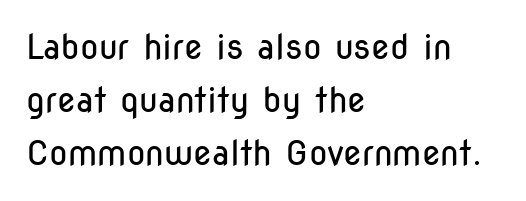
{"serif": "no", "italic": "no", "bold": "no", "weight": "regular", "width": "condensed", "stroke_contrast": "low", "x_height": "medium", "monospaced": "no", "underline": "no", "align": "left", "line_spacing": "normal", "line_spacing_ratio": 1.56, "letter_spacing": "normal", "letter_spacing_em": 0.0, "glyph_px": 34}
